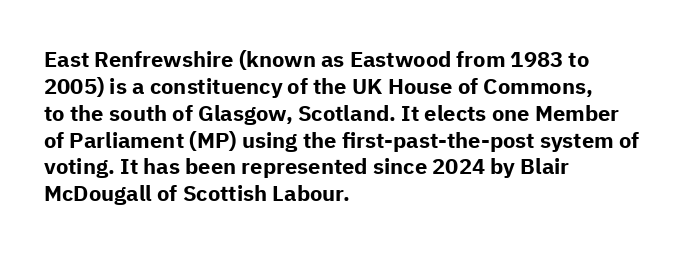
The image shows 22 px bold type, upright; set left-aligned, line spacing 1.22x, normal letter spacing, not underlined.
